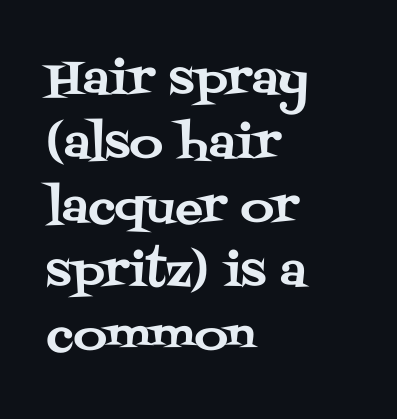
Regular leading. These lines keep a tight, regular rhythm from letter to letter. The axis of the letterforms is exactly vertical. The foot of each line stays bare and open. The paragraph has a hard left edge and a soft right edge.
